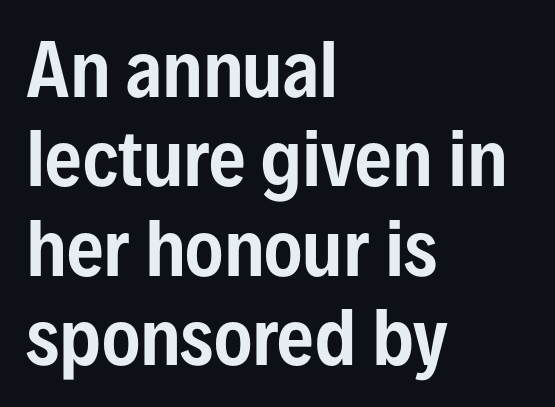
Q: Is the text italic (slanted)? A: No, it is upright.
Q: Is the typeface a serif or a sans-serif typeface? A: Sans-serif.
Q: Is the text underlined? A: No.
Q: How is the paragraph aligned? A: Left-aligned.
Q: Is the spacing between letters normal or unusually wide? A: Normal.
Q: Width (condensed, normal, or wide)? A: Condensed.
Q: Stroke contrast? A: Low.
Q: x-height? A: Medium.
Q: Monospaced? A: No.
